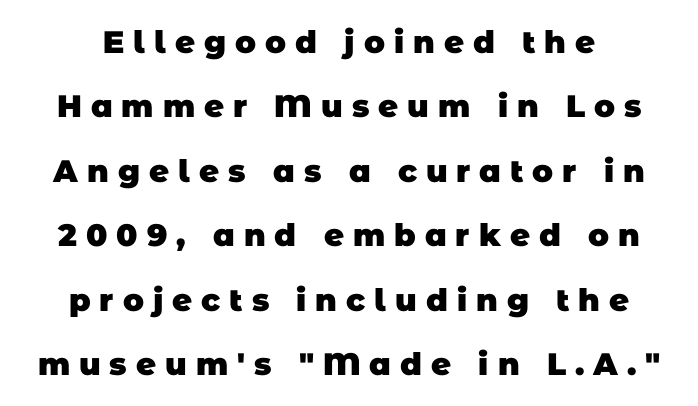
Q: Is the text bold? A: Yes.
Q: Is the typeface a serif or a sans-serif typeface? A: Sans-serif.
Q: Is the text underlined? A: No.
Q: Is the spacing between letters normal or unusually wide? A: Unusually wide.
Q: Is the spacing between lines tight, normal or loose? A: Loose.
Q: Width (condensed, normal, or wide)? A: Normal.
Q: Stroke contrast? A: Low.
Q: x-height? A: Large.
Q: Monospaced? A: No.
